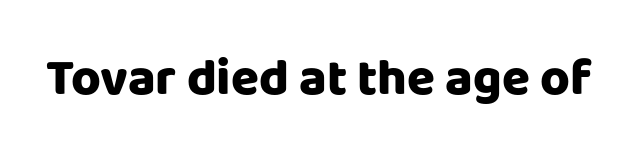
{"serif": "no", "italic": "no", "bold": "yes", "weight": "heavy", "width": "normal", "stroke_contrast": "low", "x_height": "large", "monospaced": "no", "underline": "no", "letter_spacing": "normal", "letter_spacing_em": 0.0, "glyph_px": 51}
